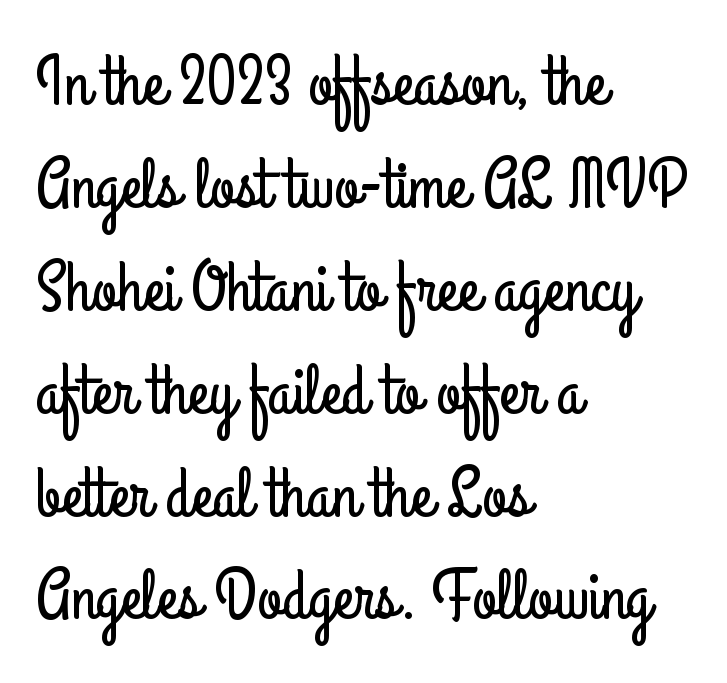
Looks like regular typesetting: each glyph gets only the width it needs. Examine the stroke ends and you'll find no serifs. Check under the words: just untouched page. The lines sit at an ordinary, default distance from one another. If you drew a ruler down the left edge, every line would touch it.
